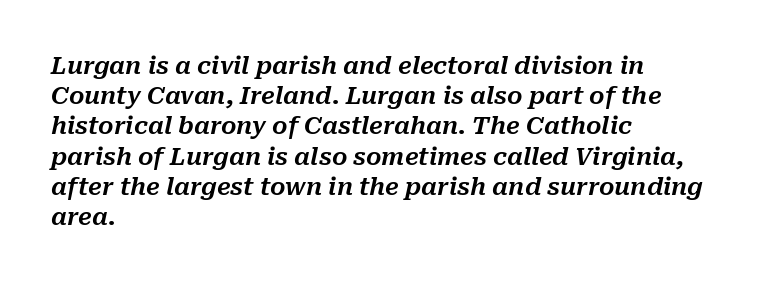
The image shows 24 px text type, italic (leaning right); set left-aligned, normal line spacing (1.26x), normal letter spacing, not underlined.
